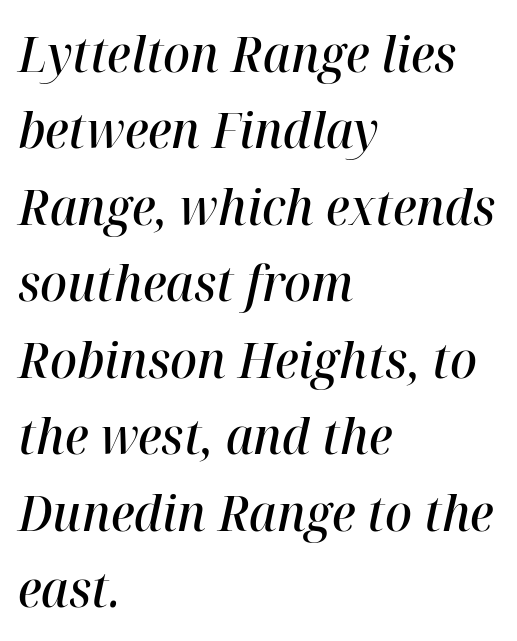
Look at the tracking — it's just the regular setting, nothing added. What weight is shown? A semibold, between regular and bold. Glance below the letters and you will spot only blank space. Reading down the column, the eye jumps a familiar distance to each next line.
